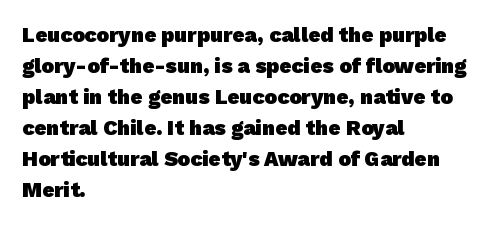
The space beneath each line is pristine and unruled. Words appear dense and cohesive because spacing is normal. Caption: bold face, heavy strokes. Notice how descenders clear the ascenders below comfortably — that's standard leading. Is the block centered? No — it sits flush against the left margin.
